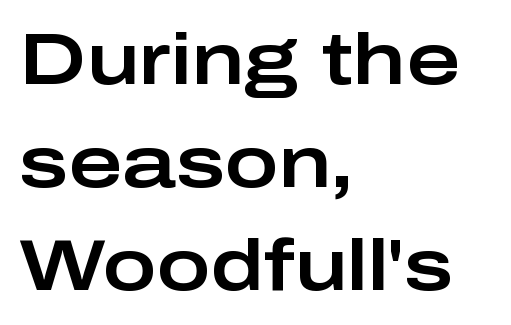
The rows are spaced the way most documents space them. Caption: standard tracking, unaltered. The rendering uses natural spacing where letterforms have individual widths. Regarding serifs, this sample does without them. The typesetter chose a ragged-right arrangement here.
